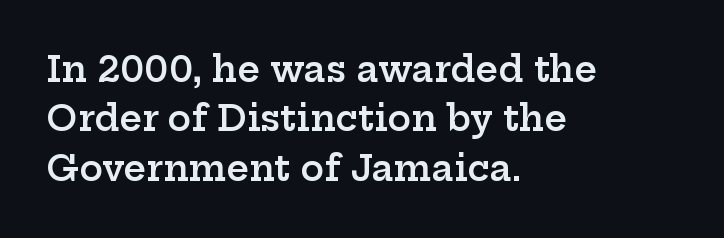
Only glyphs here, with clear space below each row. Think of a printed novel: that variable character pitch is what you see here. Is this a sans? No — the strokes have serifs. Caption: semibold face, moderately heavy strokes.
